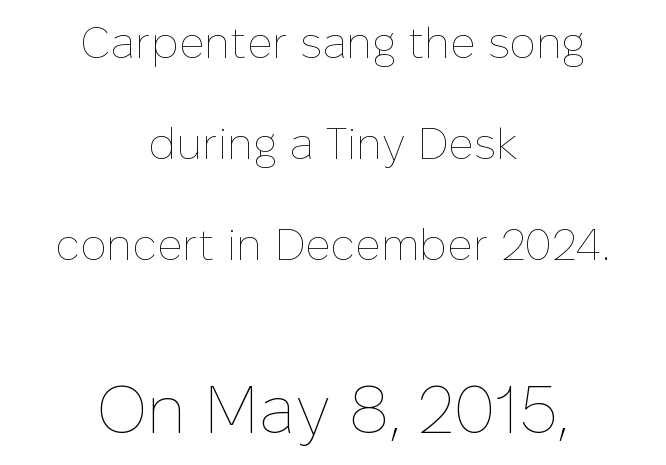
The image shows 66 px thin type, upright; set centered, loose line spacing (2.29x), normal letter spacing, not underlined; the second (bottom) block is 1.5x larger; low stroke contrast and a medium x-height.
